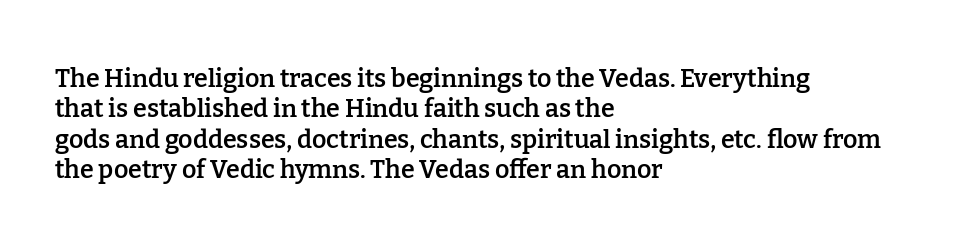
{"italic": "no", "bold": "semi", "underline": "no", "align": "left", "line_spacing_ratio": 1.22, "letter_spacing": "normal", "letter_spacing_em": 0.0, "glyph_px": 25}
